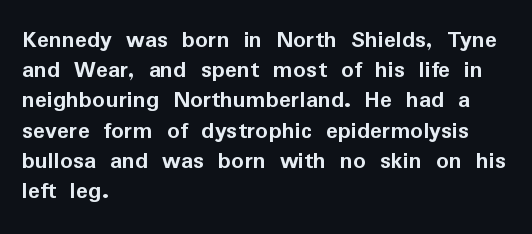
The image shows 25 px bold type, upright; set left-aligned, line spacing 1.21x, normal letter spacing, not underlined.
